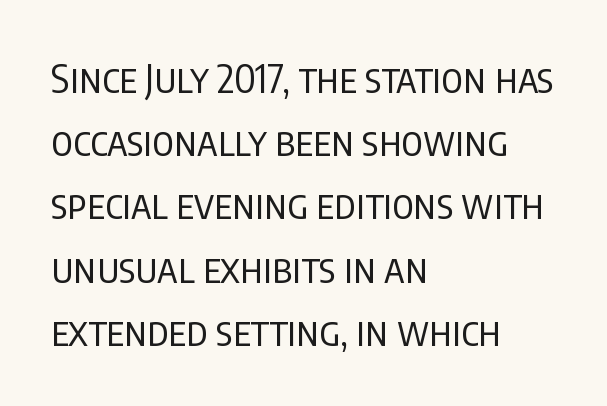
There is no visible air inserted between adjacent glyphs. The letters advance in unequal steps, a hallmark of proportional type. Beneath every word, the page is bare. The compositor pushed each line to the left boundary.
